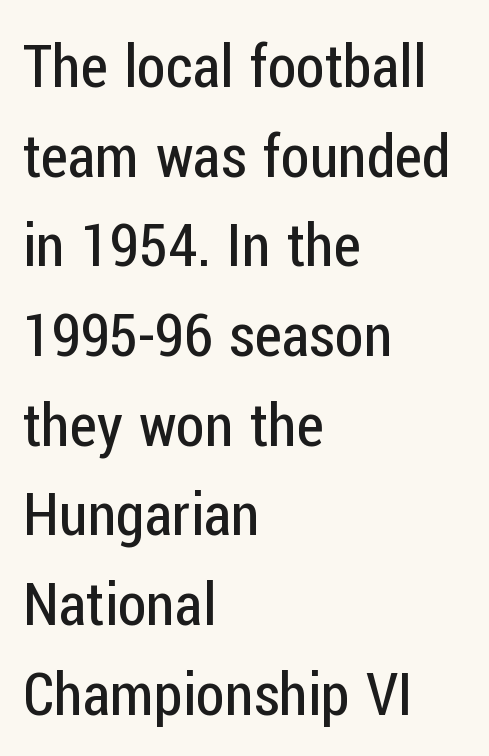
Q: Is the text bold? A: No.
Q: Is the text italic (slanted)? A: No, it is upright.
Q: Is the typeface a serif or a sans-serif typeface? A: Sans-serif.
Q: Is the text underlined? A: No.
Q: How is the paragraph aligned? A: Left-aligned.
Q: Is the spacing between letters normal or unusually wide? A: Normal.
Q: Is the spacing between lines tight, normal or loose? A: Normal.
Q: Width (condensed, normal, or wide)? A: Condensed.
Q: Stroke contrast? A: Low.
Q: x-height? A: Medium.
Q: Monospaced? A: No.
